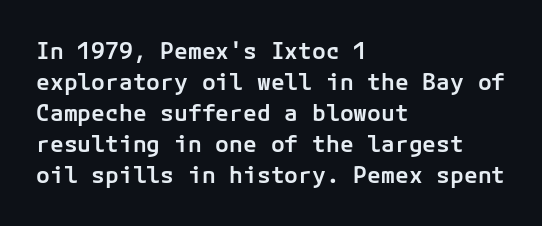
{"italic": "no", "bold": "semi", "underline": "no", "align": "left", "line_spacing": "normal", "line_spacing_ratio": 1.35, "letter_spacing": "normal", "letter_spacing_em": 0.0, "glyph_px": 23}
